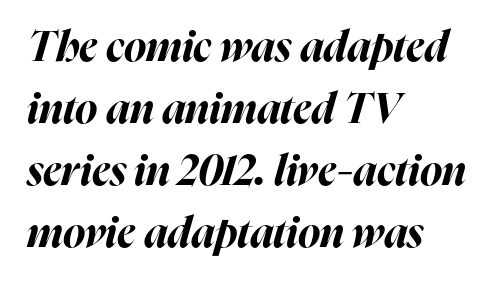
Q: Is the text bold? A: Yes.
Q: Is the text italic (slanted)? A: Yes, it leans right by about 16 degrees.
Q: Is the text underlined? A: No.
Q: How is the paragraph aligned? A: Left-aligned.
Q: Is the spacing between letters normal or unusually wide? A: Normal.
Q: Is the spacing between lines tight, normal or loose? A: Normal.
Q: Width (condensed, normal, or wide)? A: Normal.
Q: Stroke contrast? A: High.
Q: x-height? A: Medium.
Q: Monospaced? A: No.
